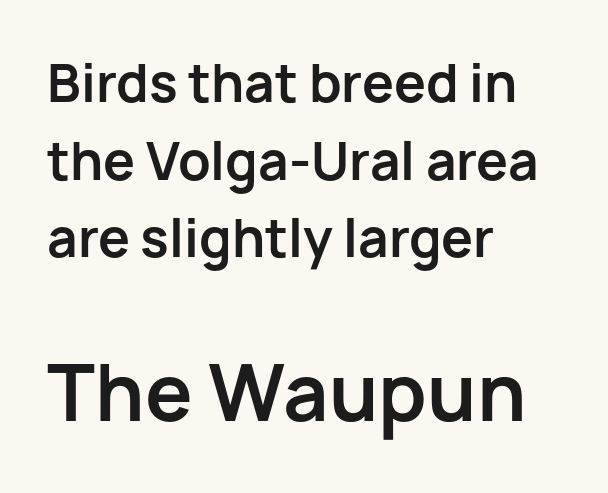
{"serif": "no", "italic": "no", "bold": "yes", "weight": "bold", "width": "normal", "stroke_contrast": "low", "x_height": "medium", "monospaced": "no", "underline": "no", "align": "left", "line_spacing": "normal", "line_spacing_ratio": 1.52, "letter_spacing": "normal", "letter_spacing_em": 0.0, "larger_block": "second", "size_ratio": 1.49, "glyph_px": 76}
